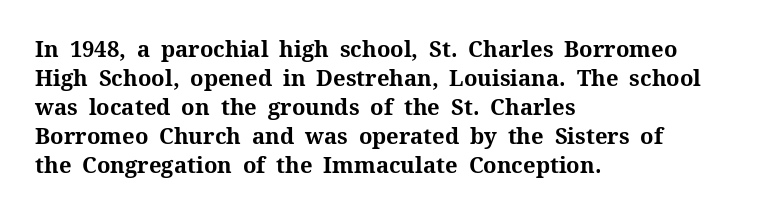
The image shows 22 px bold type, upright; set left-aligned, normal line spacing (1.32x), normal letter spacing, not underlined.
